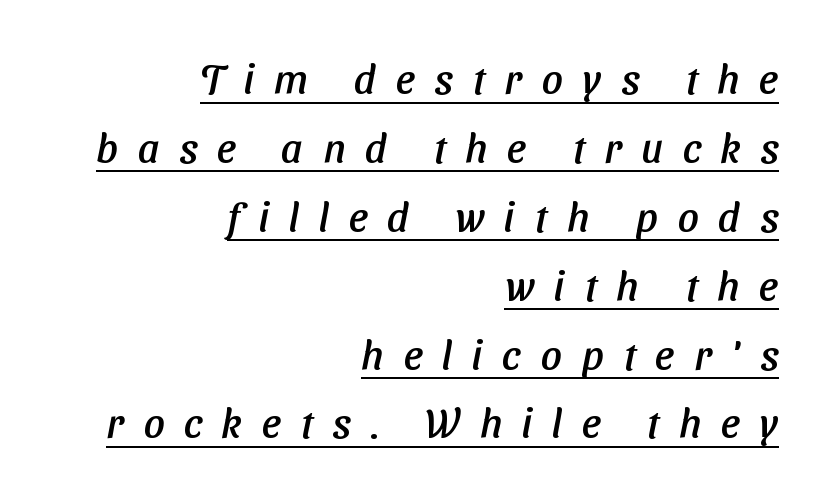
Normally led — the rows are evenly, conventionally spaced. Looks like regular typesetting: each glyph gets only the width it needs. The rag falls on the left side of this text block. Caption: expanded tracking, letters set apart.
